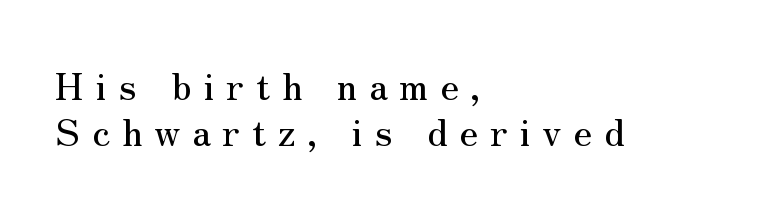
Italic: no, the glyphs are upright roman. A typesetter would label this face a serif. This sample has the flowing, uneven cadence of proportional lettering. The ragged edge is on the right, which tells us the setting is flush left. A clean baseline with only descenders dipping below it. These lines have a slow, spaced-out rhythm from letter to letter.
